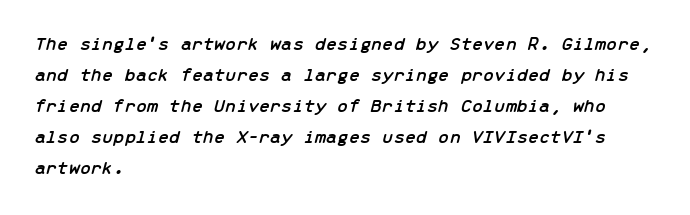
The lettering tilts uniformly, giving the passage an italic look. These lines stack with their left ends in a neat column. The passage shown has conventional tracking throughout. Decoration check: the copy has no underline. The rendering uses a moderate line-height, typical for paragraphs.
